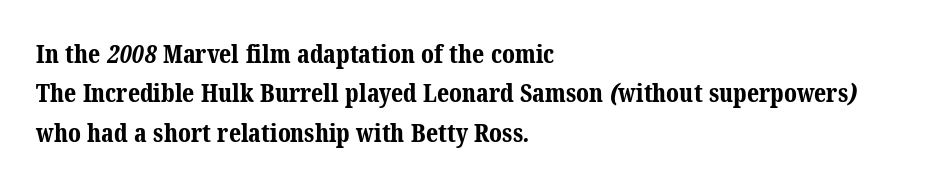
The image shows 25 px bold type; set left-aligned, normal line spacing (1.58x), normal letter spacing, not underlined.
